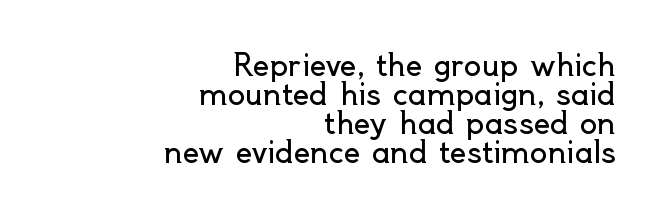
Examine the stroke ends and you'll find no serifs. Varying glyph widths throughout — classic text-font behaviour. Students, observe: this is what under-led, compact text looks like. Only glyphs here, with clear space below each row. The lettering stays uniformly vertical, giving the passage a roman look.
